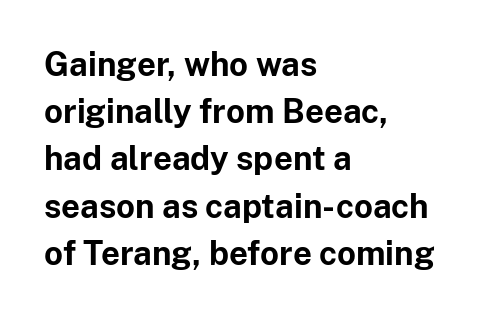
Q: Is the text bold? A: Yes.
Q: Is the text italic (slanted)? A: No, it is upright.
Q: Is the typeface a serif or a sans-serif typeface? A: Sans-serif.
Q: Is the text underlined? A: No.
Q: How is the paragraph aligned? A: Left-aligned.
Q: Is the spacing between letters normal or unusually wide? A: Normal.
Q: Is the spacing between lines tight, normal or loose? A: Normal.
Q: Width (condensed, normal, or wide)? A: Normal.
Q: Stroke contrast? A: Low.
Q: x-height? A: Medium.
Q: Monospaced? A: No.
